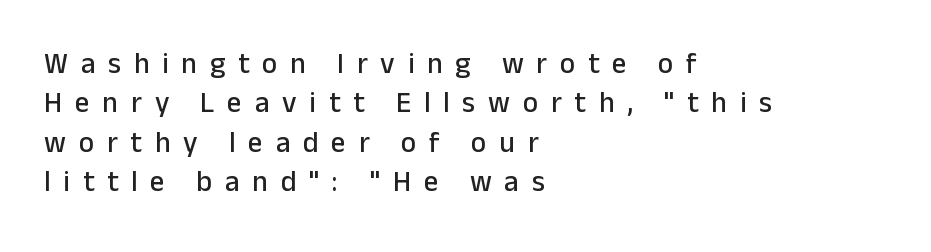
{"serif": "no", "italic": "no", "width": "normal", "stroke_contrast": "low", "x_height": "medium", "monospaced": "no", "underline": "no", "align": "left", "line_spacing": "normal", "line_spacing_ratio": 1.36, "letter_spacing": "wide", "letter_spacing_em": 0.44, "glyph_px": 29}
